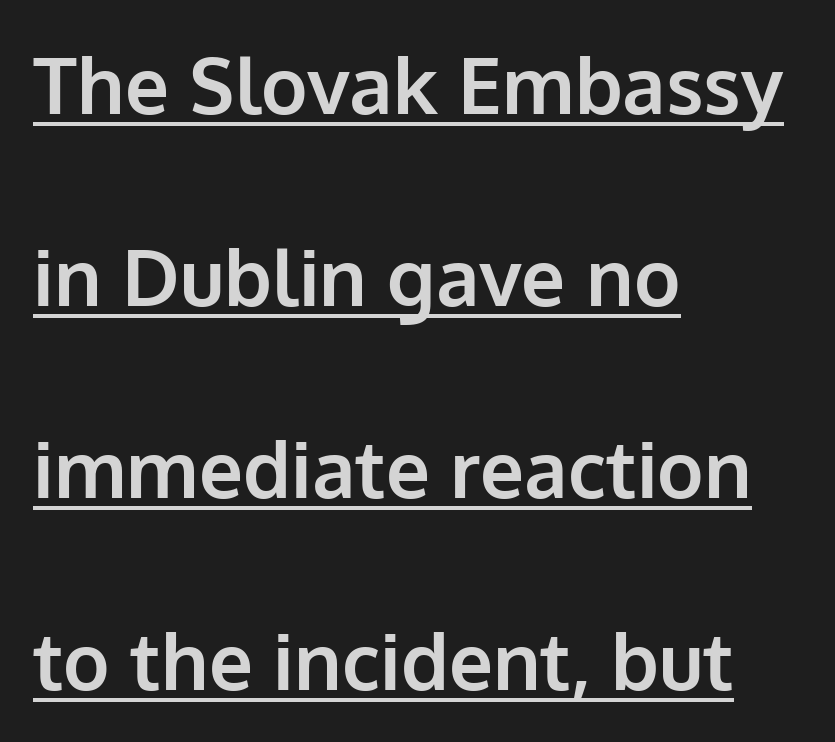
Posture: upright roman. Vertically, the passage feels expansive, rows floating well apart. Is the type bold? Yes — the strokes are clearly thick and heavy. Serifs: no, the terminals of the letterforms are clean.
